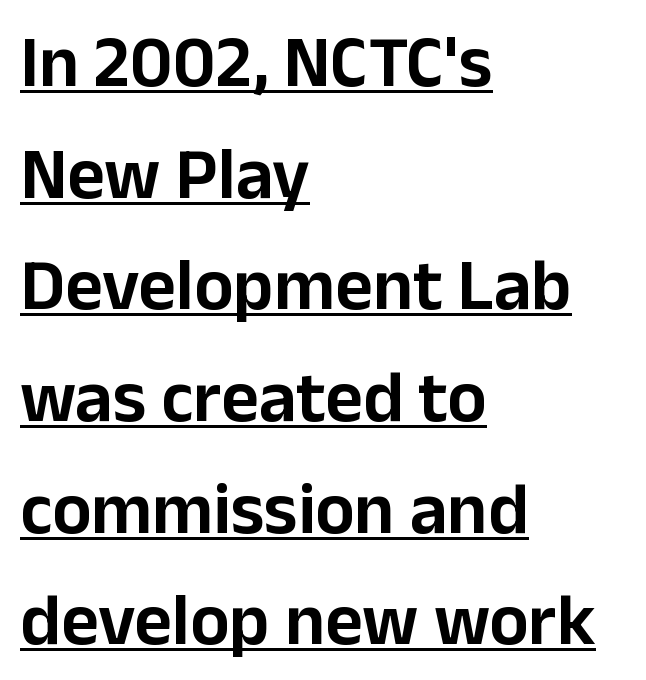
{"serif": "no", "italic": "no", "width": "normal", "stroke_contrast": "low", "x_height": "medium", "monospaced": "no", "underline": "yes", "align": "left", "line_spacing": "normal", "line_spacing_ratio": 1.53, "letter_spacing": "normal", "letter_spacing_em": 0.0, "glyph_px": 73}
